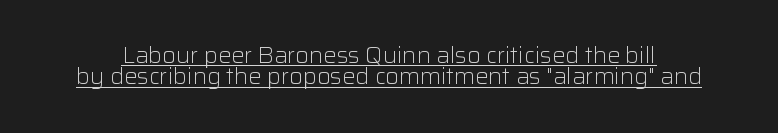
Q: Is the text bold? A: No.
Q: Is the text italic (slanted)? A: No, it is upright.
Q: Is the text underlined? A: Yes.
Q: Is the spacing between letters normal or unusually wide? A: Normal.
Q: Is the spacing between lines tight, normal or loose? A: Tight.
